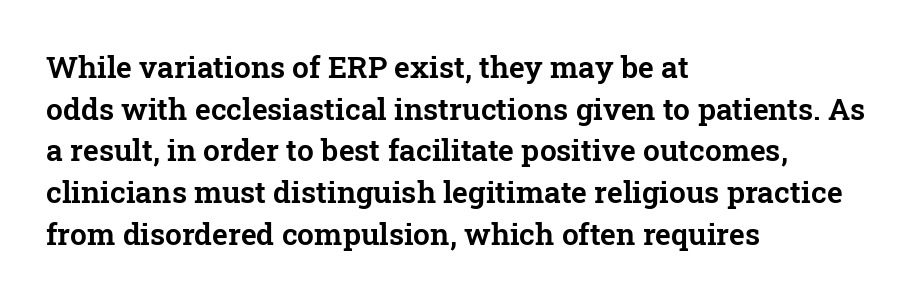
The leading is moderate, giving the passage an even texture. Ordinary non-slanted type is in use. Has an underline been added? It has not. Left-aligned paragraph, ragged on the right.
